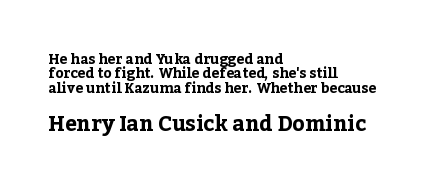
{"italic": "no", "bold": "yes", "underline": "no", "align": "left", "line_spacing": "tight", "line_spacing_ratio": 1.02, "letter_spacing": "normal", "letter_spacing_em": 0.0, "larger_block": "second", "size_ratio": 1.5, "glyph_px": 21}
